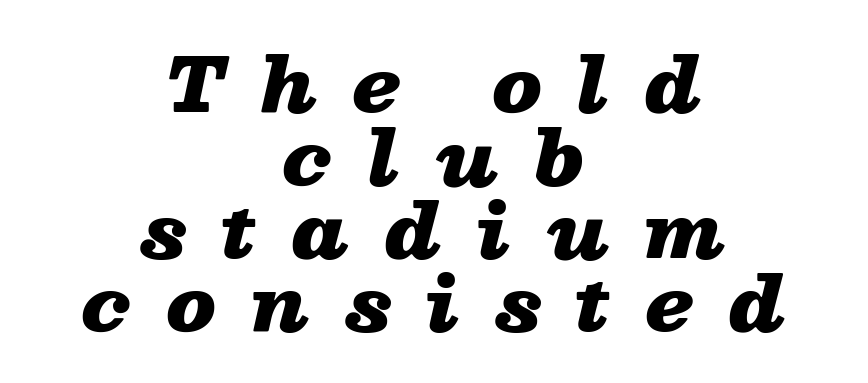
The image shows 73 px heavy, wide type, italic (leaning right); set centered, tight line spacing (1.0x), unusually wide letter spacing (+0.48 em), not underlined; low stroke contrast and a medium x-height.
